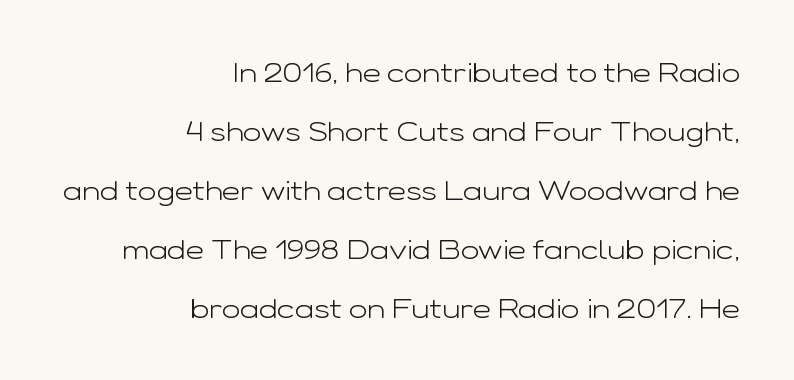
Q: Is the text bold? A: No.
Q: Is the text italic (slanted)? A: No, it is upright.
Q: Is the typeface a serif or a sans-serif typeface? A: Sans-serif.
Q: Is the text underlined? A: No.
Q: How is the paragraph aligned? A: Right-aligned.
Q: Is the spacing between letters normal or unusually wide? A: Normal.
Q: Is the spacing between lines tight, normal or loose? A: Loose.
Q: Width (condensed, normal, or wide)? A: Wide.
Q: Stroke contrast? A: Low.
Q: x-height? A: Medium.
Q: Monospaced? A: No.
